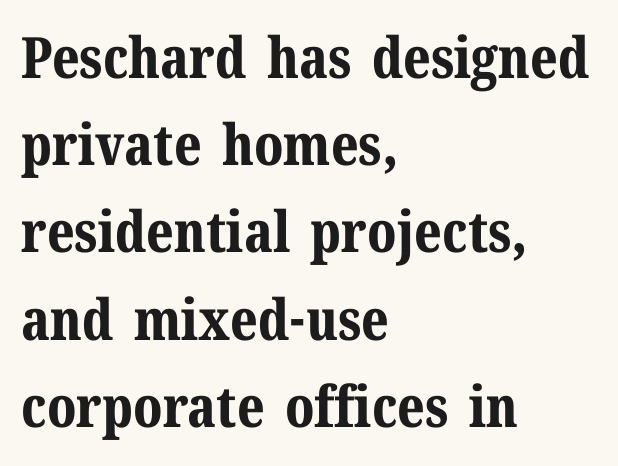
The image shows 57 px bold serif type, upright; set left-aligned, normal line spacing (1.53x), normal letter spacing, not underlined; medium stroke contrast and a medium x-height.
